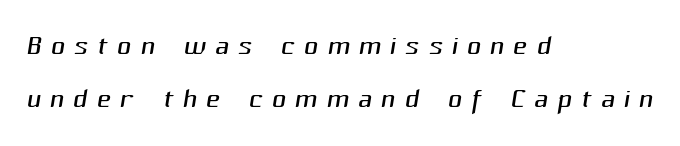
The image shows 39 px light sans-serif type; set left-aligned, normal line spacing (1.36x), unusually wide letter spacing (+0.23 em), not underlined; medium stroke contrast and a medium x-height.
